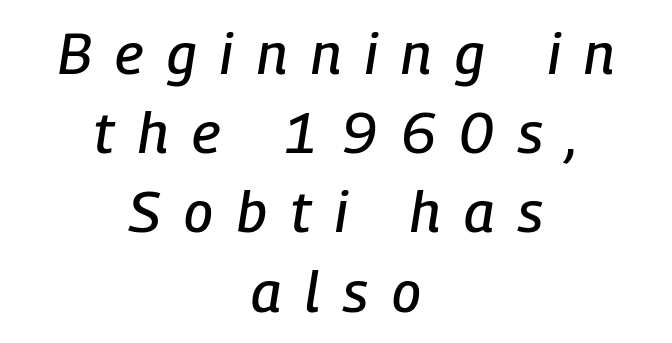
{"italic": "yes", "lean": "right", "slant_degrees": 9, "width": "condensed", "stroke_contrast": "low", "x_height": "medium", "monospaced": "no", "underline": "no", "align": "center", "line_spacing": "normal", "line_spacing_ratio": 1.39, "letter_spacing": "wide", "letter_spacing_em": 0.42, "glyph_px": 57}
